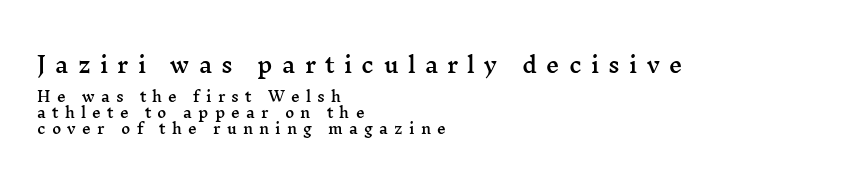
The image shows 21 px text type, upright; set left-aligned, tight line spacing (1.15x), unusually wide letter spacing (+0.44 em), not underlined; the first (top) block is 1.5x larger.
